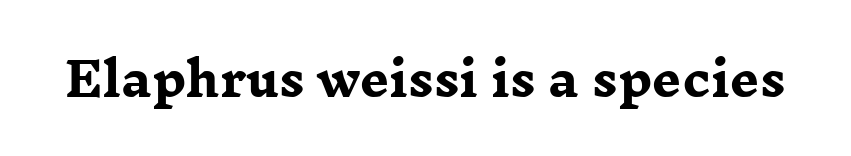
The image shows 46 px heavy, wide serif type, upright; set normal letter spacing, not underlined; low stroke contrast and a medium x-height.
